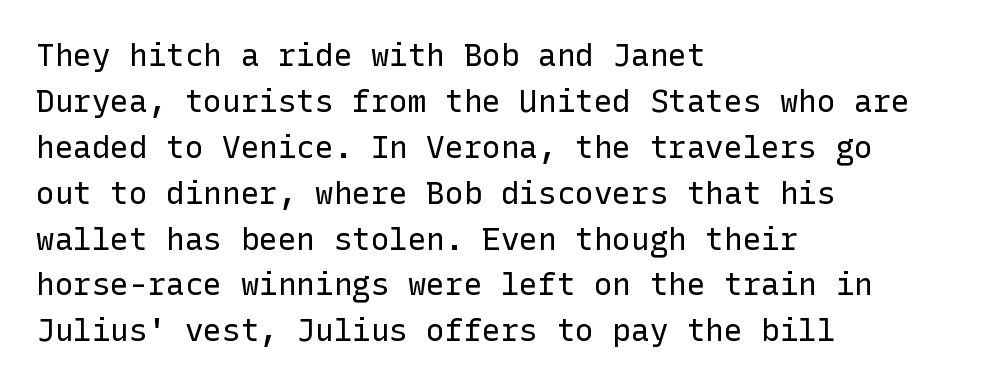
{"serif": "no", "italic": "no", "bold": "no", "weight": "regular", "width": "normal", "stroke_contrast": "low", "x_height": "medium", "underline": "no", "align": "left", "line_spacing": "normal", "line_spacing_ratio": 1.48, "letter_spacing": "normal", "letter_spacing_em": 0.0, "glyph_px": 31}
